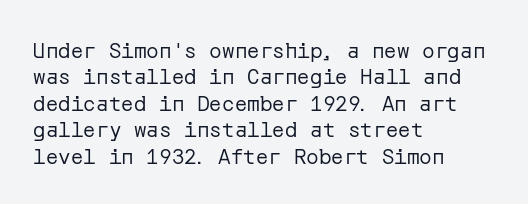
The rendering uses a moderate line-height, typical for paragraphs. Only glyphs here, with clear space below each row. The passage is arranged the way most books set body copy — flush left. Spacing between characters is what you'd get straight out of the box.
